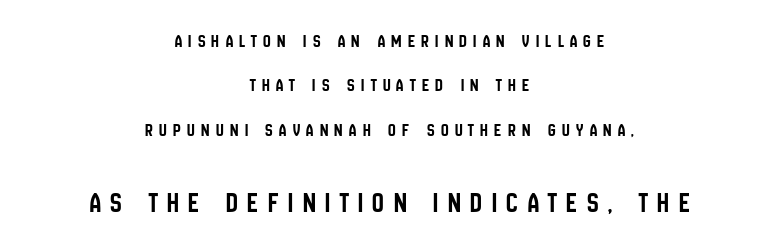
Descenders hang freely into open space. These lines are rendered in a variable-pitch font. Quick note: interline space is abundant. These lines were composed using upright roman letters. Observe the absence of serifs on each vertical stroke in this sample.
